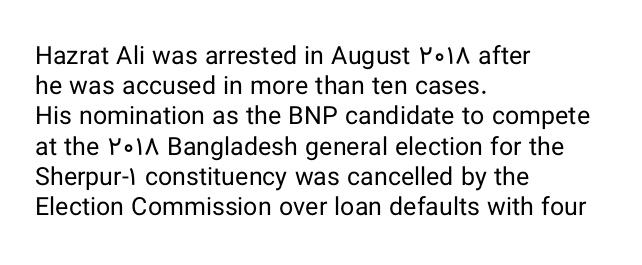
{"italic": "no", "bold": "no", "underline": "no", "align": "left", "line_spacing_ratio": 1.21, "letter_spacing": "normal", "letter_spacing_em": 0.0, "glyph_px": 25}
